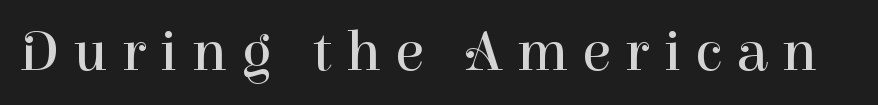
The image shows 59 px regular-weight serif type, upright; set unusually wide letter spacing (+0.24 em), not underlined; high stroke contrast and a medium x-height.
